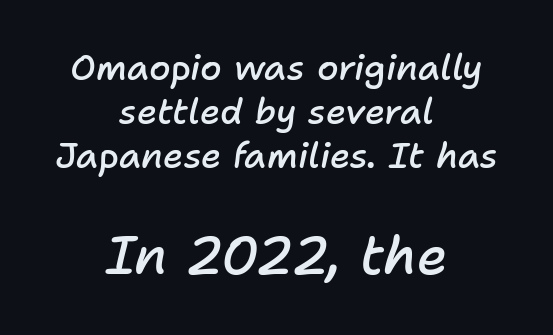
The image shows 53 px semibold type, italic (leaning right); set centered, normal line spacing (1.26x), normal letter spacing, not underlined; the second (bottom) block is 1.51x larger; low stroke contrast and a medium x-height.
